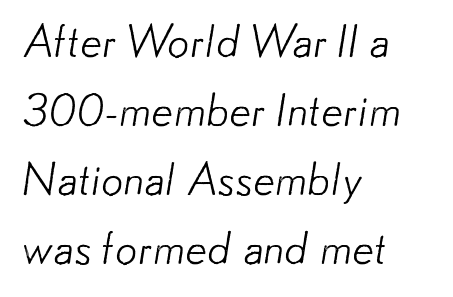
Q: Is the text bold? A: No.
Q: Is the typeface a serif or a sans-serif typeface? A: Sans-serif.
Q: Is the text underlined? A: No.
Q: How is the paragraph aligned? A: Left-aligned.
Q: Is the spacing between letters normal or unusually wide? A: Normal.
Q: Is the spacing between lines tight, normal or loose? A: Normal.
Q: Width (condensed, normal, or wide)? A: Normal.
Q: Stroke contrast? A: Low.
Q: x-height? A: Small.
Q: Monospaced? A: No.
